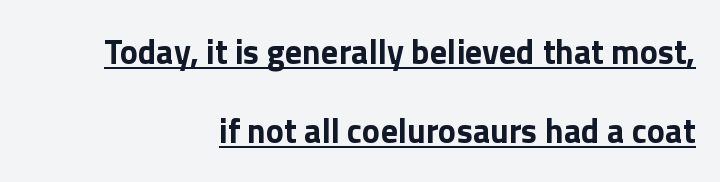
Q: Is the text bold? A: Yes.
Q: Is the text italic (slanted)? A: No, it is upright.
Q: Is the typeface a serif or a sans-serif typeface? A: Sans-serif.
Q: Is the text underlined? A: Yes.
Q: How is the paragraph aligned? A: Right-aligned.
Q: Is the spacing between letters normal or unusually wide? A: Normal.
Q: Is the spacing between lines tight, normal or loose? A: Loose.
Q: Width (condensed, normal, or wide)? A: Normal.
Q: x-height? A: Medium.
Q: Monospaced? A: No.
